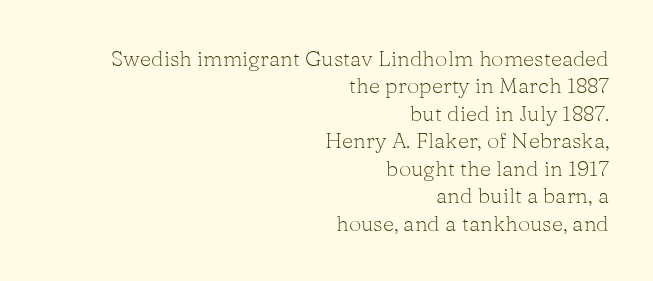
Q: Is the text bold? A: No.
Q: Is the text italic (slanted)? A: No, it is upright.
Q: Is the text underlined? A: No.
Q: How is the paragraph aligned? A: Right-aligned.
Q: Is the spacing between letters normal or unusually wide? A: Normal.
Q: Is the spacing between lines tight, normal or loose? A: Normal.
